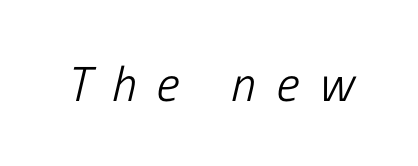
Q: Is the text bold? A: No.
Q: Is the text italic (slanted)? A: Yes, it leans right by about 13 degrees.
Q: Is the text underlined? A: No.
Q: Is the spacing between letters normal or unusually wide? A: Unusually wide.
Q: Width (condensed, normal, or wide)? A: Condensed.
Q: Stroke contrast? A: Low.
Q: x-height? A: Medium.
Q: Monospaced? A: No.
